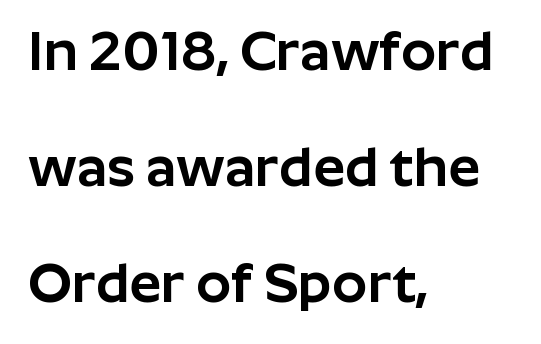
Q: Is the text italic (slanted)? A: No, it is upright.
Q: Is the typeface a serif or a sans-serif typeface? A: Sans-serif.
Q: Is the text underlined? A: No.
Q: How is the paragraph aligned? A: Left-aligned.
Q: Is the spacing between letters normal or unusually wide? A: Normal.
Q: Is the spacing between lines tight, normal or loose? A: Loose.
Q: Width (condensed, normal, or wide)? A: Normal.
Q: Stroke contrast? A: Low.
Q: x-height? A: Medium.
Q: Monospaced? A: No.
